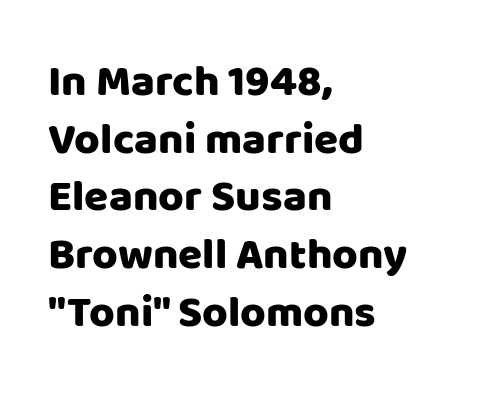
The image shows 44 px sans-serif type, upright; set left-aligned, normal line spacing (1.31x), normal letter spacing, not underlined; low stroke contrast and a large x-height.
